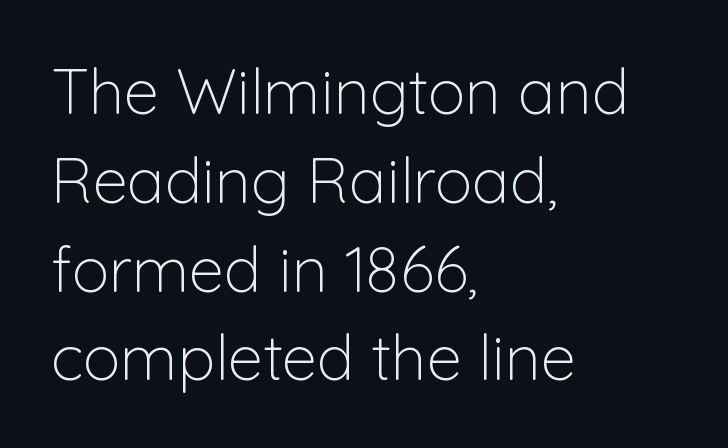
I'd call this a sans setting — the letters go barefoot. No italicization has been applied; the sample stays upright. Left-aligned paragraph, ragged on the right. Is this a fixed-width face? No — the glyphs have proportional, varying widths. No extra ink here — the face is not bold.
